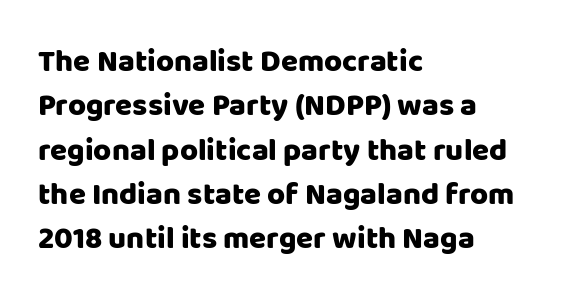
Q: Is the text italic (slanted)? A: No, it is upright.
Q: Is the typeface a serif or a sans-serif typeface? A: Sans-serif.
Q: Is the text underlined? A: No.
Q: How is the paragraph aligned? A: Left-aligned.
Q: Is the spacing between letters normal or unusually wide? A: Normal.
Q: Is the spacing between lines tight, normal or loose? A: Normal.
Q: Width (condensed, normal, or wide)? A: Normal.
Q: Stroke contrast? A: Low.
Q: x-height? A: Large.
Q: Monospaced? A: No.
